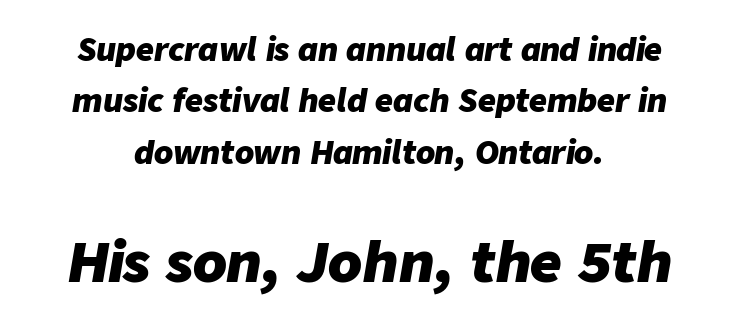
The rag falls on both sides of this text block equally. What weight is shown? A full bold with thick strokes. The letters in the lower block stand taller than those in the block above. The rendering uses natural spacing where letterforms have individual widths.
